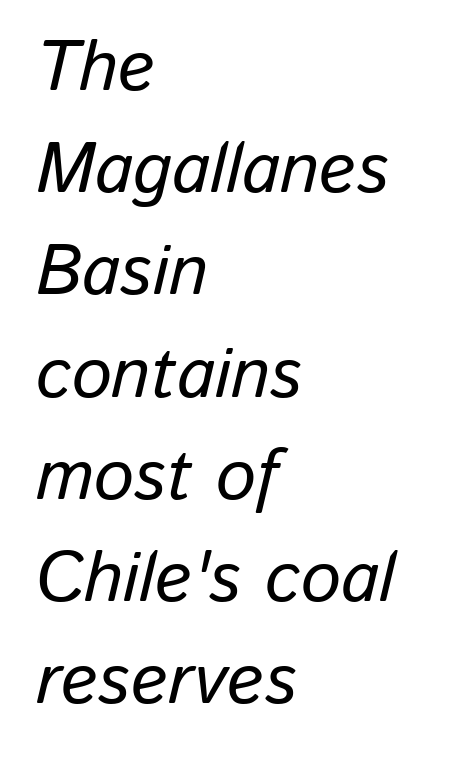
Character widths vary here, with narrow letters taking less room than wide ones. Look at the tracking — it's just the regular setting, nothing added. Tall strokes in this sample are angled rather than plumb. Unmarked baselines from the first word to the last. Is there much room between lines? A standard amount, neither cramped nor airy. In CSS terms this would be text-align: left.
